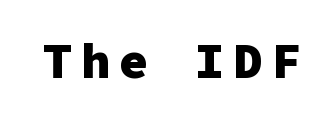
The image shows 50 px heavy sans-serif type, upright, monospaced; set not underlined; low stroke contrast and a medium x-height.
